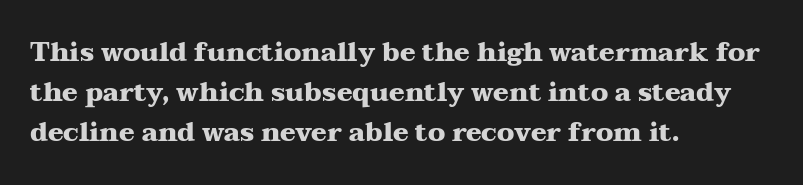
The image shows 26 px bold type, upright; set left-aligned, normal line spacing (1.53x), normal letter spacing, not underlined.
